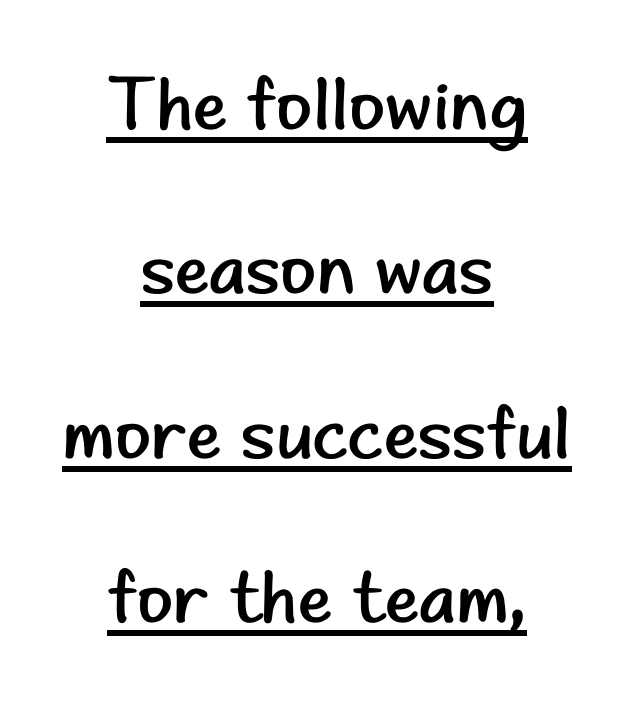
{"serif": "no", "italic": "no", "bold": "no", "weight": "regular", "width": "normal", "stroke_contrast": "low", "x_height": "small", "monospaced": "no", "underline": "yes", "align": "center", "line_spacing": "loose", "line_spacing_ratio": 2.22, "letter_spacing": "normal", "letter_spacing_em": 0.0, "glyph_px": 74}
